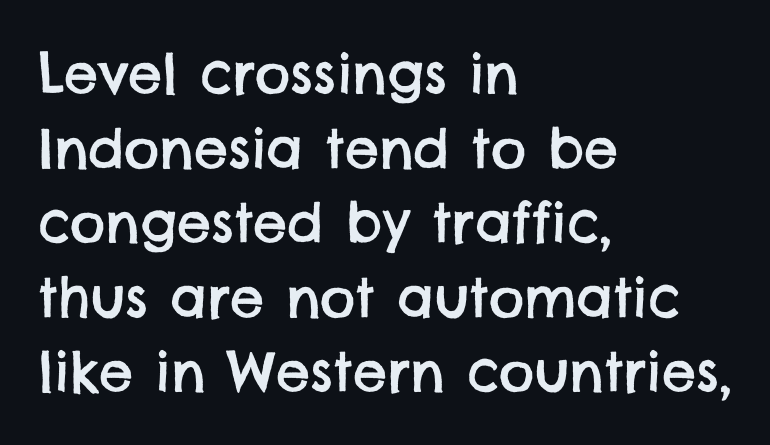
{"serif": "no", "width": "normal", "stroke_contrast": "low", "x_height": "large", "monospaced": "no", "underline": "no", "align": "left", "line_spacing": "normal", "line_spacing_ratio": 1.38, "letter_spacing": "normal", "letter_spacing_em": 0.0, "glyph_px": 54}
